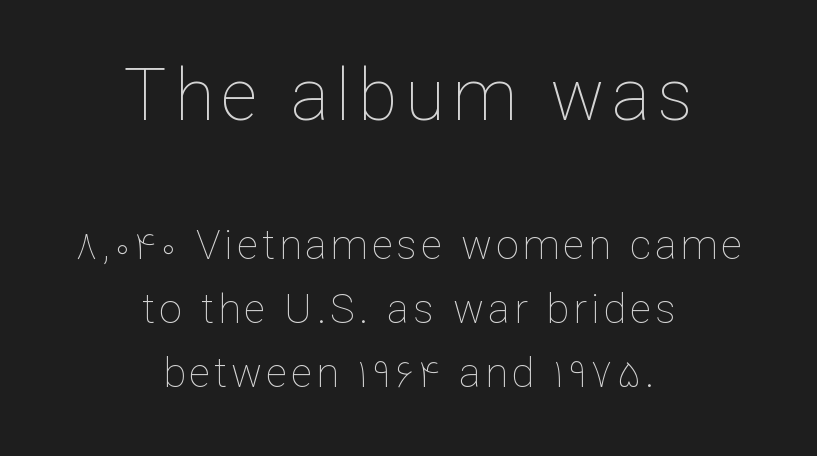
The image shows 72 px thin type, upright; set centered, normal line spacing (1.56x), not underlined; the first (top) block is 1.76x larger; low stroke contrast and a medium x-height.
